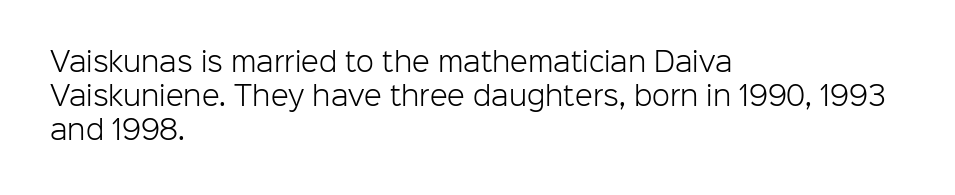
The image shows 26 px text type, upright; set left-aligned, normal line spacing (1.3x), normal letter spacing, not underlined.
